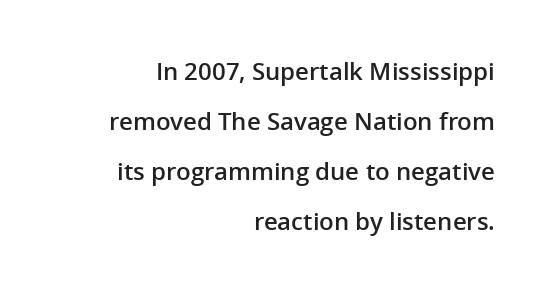
{"italic": "no", "bold": "semi", "underline": "no", "align": "right", "line_spacing": "loose", "line_spacing_ratio": 2.09, "letter_spacing": "normal", "letter_spacing_em": 0.0, "glyph_px": 24}
